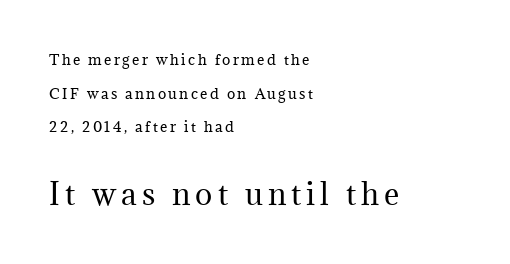
Q: Is the text bold? A: No.
Q: Is the text italic (slanted)? A: No, it is upright.
Q: Is the typeface a serif or a sans-serif typeface? A: Serif.
Q: Is the text underlined? A: No.
Q: How is the paragraph aligned? A: Left-aligned.
Q: Is the spacing between lines tight, normal or loose? A: Loose.
Q: Which block of text is set in a larger size, the first (top) or the second (bottom)? A: The second (bottom) one.
Q: Width (condensed, normal, or wide)? A: Normal.
Q: Stroke contrast? A: Medium.
Q: x-height? A: Medium.
Q: Monospaced? A: No.
